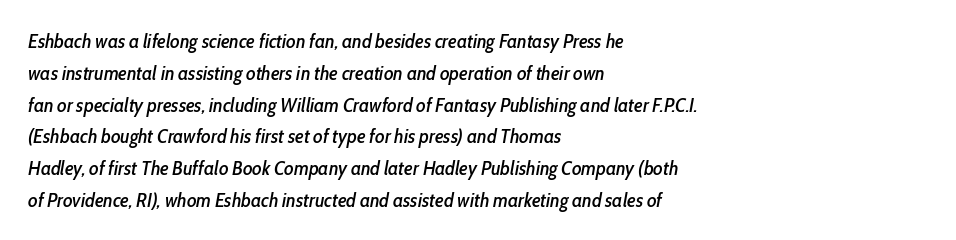
The image shows 20 px text type, italic (leaning right); set left-aligned, normal line spacing (1.59x), normal letter spacing, not underlined.
